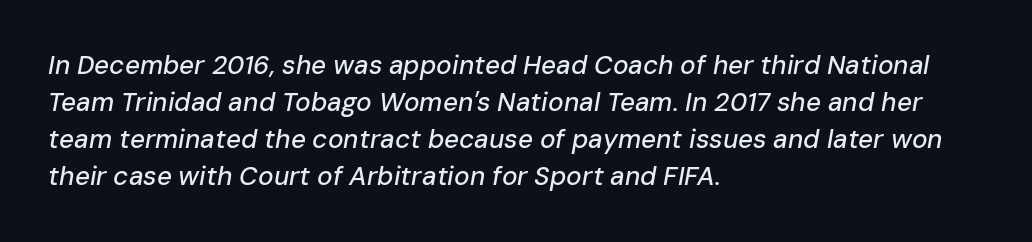
An italicized treatment has been applied to the whole sample. Just letters on the line, the space beneath them empty. This block has exactly the height ordinary leading produces. The rendering keeps characters at their native spacing. Casual observation: everything's shoved over to the left.
